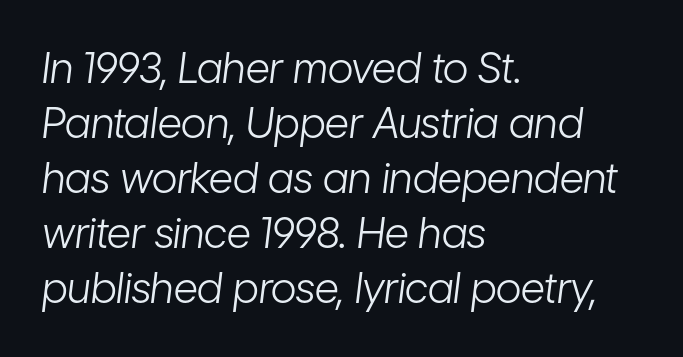
Note the varied advance widths — an 'i' is clearly narrower than an 'm'. The paragraph has a hard left edge and a soft right edge. Here the glyphs are tracked normally, forming tight word shapes. Unbolded letterforms with no extra heft. Quick note: italic.
